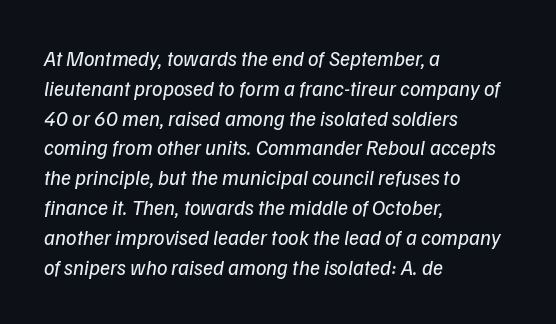
{"italic": "yes", "lean": "right", "slant_degrees": 9, "bold": "no", "underline": "no", "align": "left", "line_spacing": "normal", "line_spacing_ratio": 1.42, "letter_spacing": "normal", "letter_spacing_em": 0.0, "glyph_px": 21}
